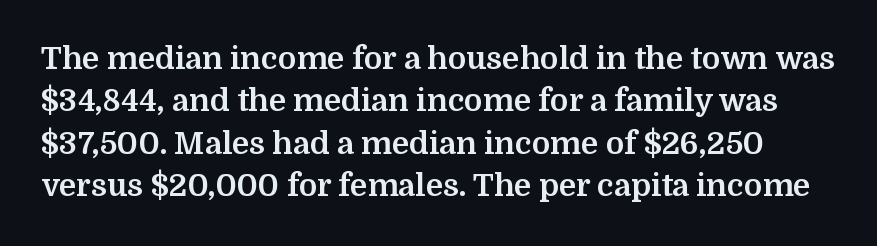
{"serif": "yes", "italic": "no", "bold": "yes", "weight": "bold", "width": "normal", "stroke_contrast": "medium", "x_height": "medium", "monospaced": "no", "underline": "no", "line_spacing": "normal", "line_spacing_ratio": 1.37, "letter_spacing": "normal", "letter_spacing_em": 0.0, "glyph_px": 31}
